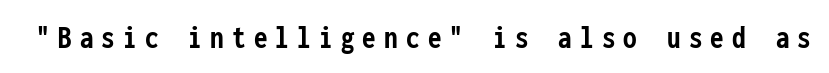
{"serif": "no", "italic": "no", "bold": "yes", "weight": "semibold", "width": "condensed", "stroke_contrast": "low", "x_height": "medium", "monospaced": "yes", "underline": "no", "letter_spacing": "wide", "letter_spacing_em": 0.24, "glyph_px": 34}
